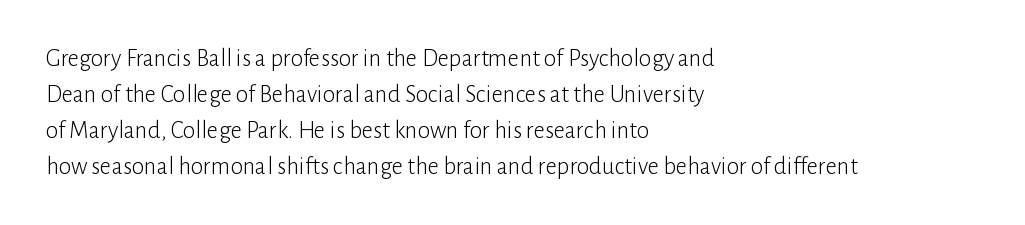
The image shows 25 px text type, upright; set left-aligned, normal line spacing (1.44x), normal letter spacing, not underlined.
